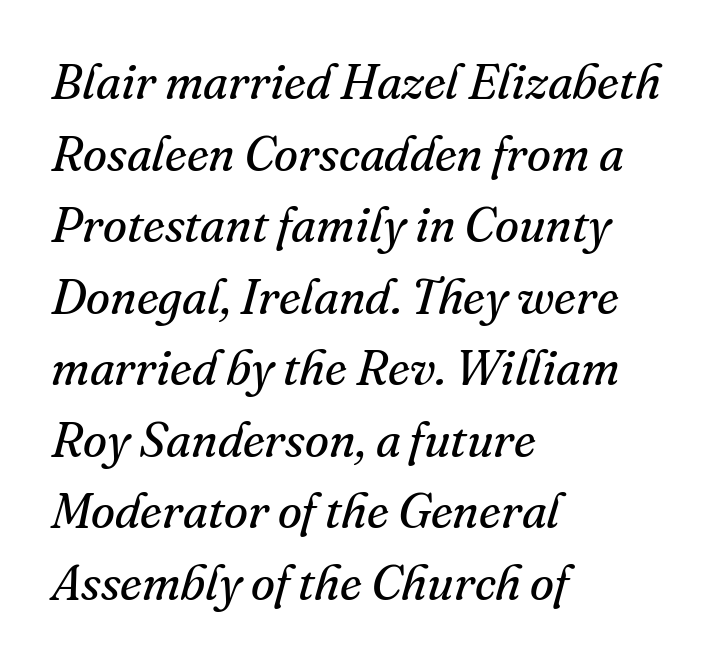
Line starts are locked; line ends wander. Is there much room between lines? A standard amount, neither cramped nor airy. Tall strokes in this sample are angled rather than plumb. This rendering employs a face with finishing strokes, i.e., a serif.
